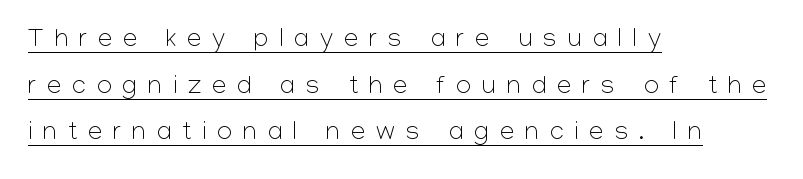
A quiet, ordinary-to-light weight characterises the typeface. A typesetter would mark this as roman, not italic. The lines in this sample share a left origin and differ only in where they stop. The lettering is marked with a stroke running underneath it.
